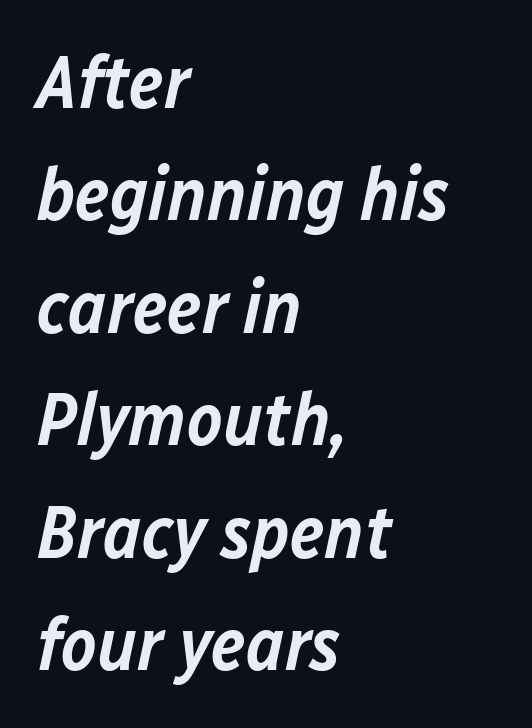
Q: Is the text bold? A: Semi-bold.
Q: Is the text italic (slanted)? A: Yes, it leans right by about 12 degrees.
Q: Is the text underlined? A: No.
Q: How is the paragraph aligned? A: Left-aligned.
Q: Is the spacing between letters normal or unusually wide? A: Normal.
Q: Is the spacing between lines tight, normal or loose? A: Normal.
Q: Width (condensed, normal, or wide)? A: Normal.
Q: Stroke contrast? A: Low.
Q: x-height? A: Medium.
Q: Monospaced? A: No.
